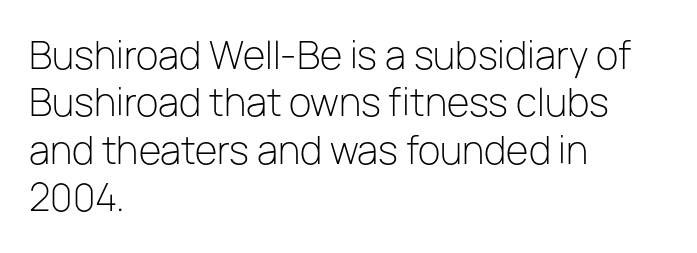
Horizontal alignment here is leftward, the default for most running prose. Is the type heavy? It reads as light-to-regular instead. Does the leading feel generous? No, just average. Do the characters align in a grid? No, the font is proportional. This sample uses plain, unmodified letter spacing.
